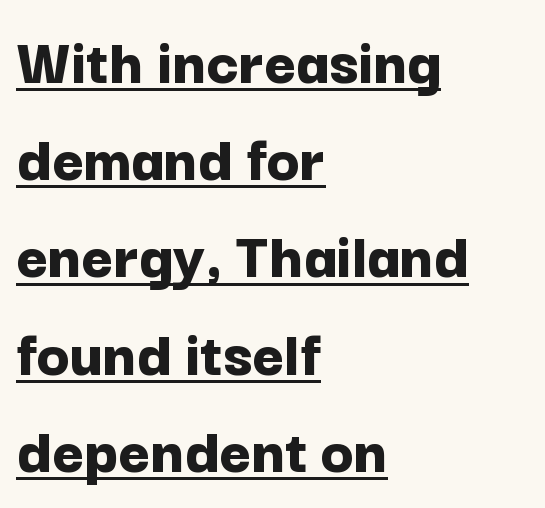
{"serif": "no", "italic": "no", "bold": "yes", "weight": "bold", "width": "normal", "stroke_contrast": "low", "x_height": "medium", "monospaced": "no", "underline": "yes", "align": "left", "line_spacing": "normal", "line_spacing_ratio": 1.43, "letter_spacing": "normal", "letter_spacing_em": 0.0, "glyph_px": 68}
